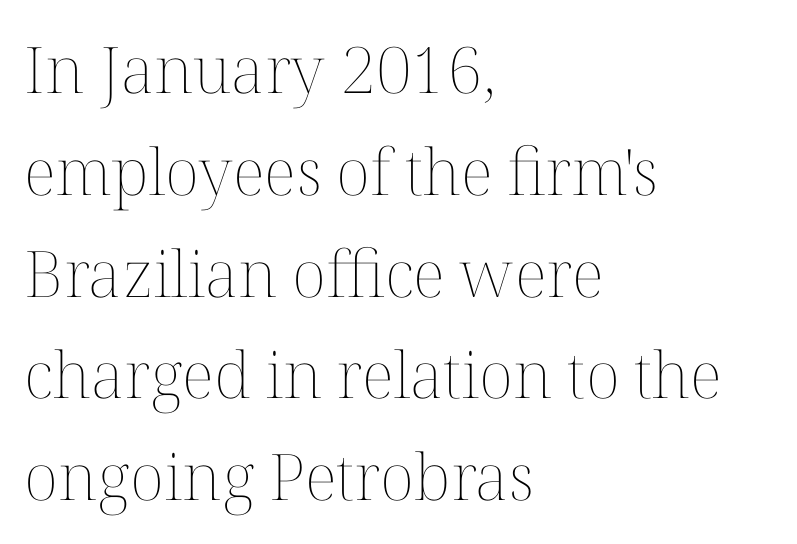
Do the characters align in a grid? No, the font is proportional. Ordinary non-slanted type is in use. The space between consecutive lines is moderate. Tracking here is standard; glyphs follow each other at the usual distance.
